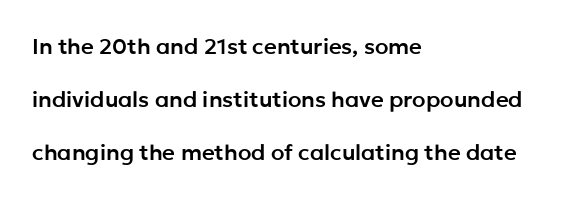
Q: Is the text italic (slanted)? A: No, it is upright.
Q: Is the text underlined? A: No.
Q: How is the paragraph aligned? A: Left-aligned.
Q: Is the spacing between letters normal or unusually wide? A: Normal.
Q: Is the spacing between lines tight, normal or loose? A: Loose.
